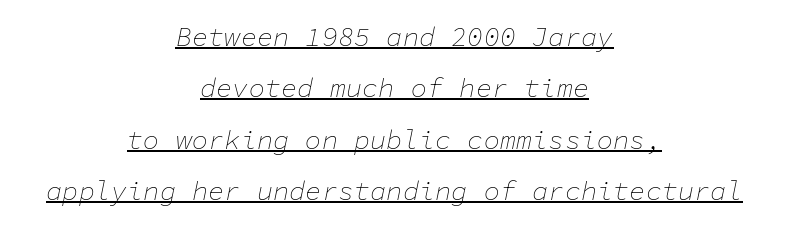
The image shows 27 px text type, italic (leaning right); set centered, loose line spacing (1.9x), normal letter spacing, underlined.
